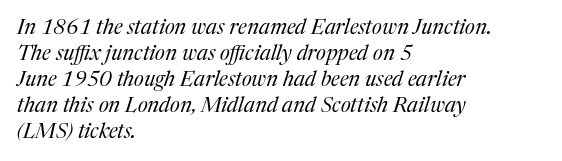
The font sits on the lighter half of the weight spectrum, regular included. Is the type slanted? Yes — the strokes lean at a clear angle. Underline: absent. Look at the tracking — it's just the regular setting, nothing added.
